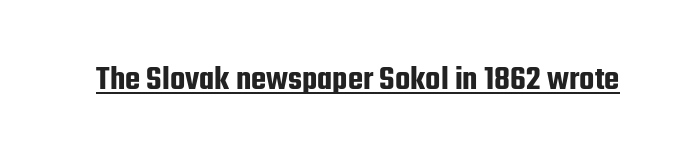
Here the designer chose a conventional face with non-uniform glyph widths. Letterform terminals end flat and unadorned throughout the passage. Observe the ordinary spacing: letters are neighbours, not strangers. No italicization has been applied; the sample stays upright. The rendered words wear a rule along their underside.
